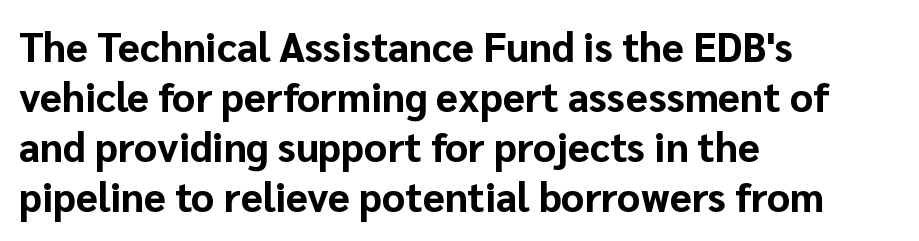
Looks like regular typesetting: each glyph gets only the width it needs. The rendering uses a moderate line-height, typical for paragraphs. Upright lettering throughout. Descenders are the only things crossing below the line. How are the letters spaced? Ordinarily, with no added tracking.
